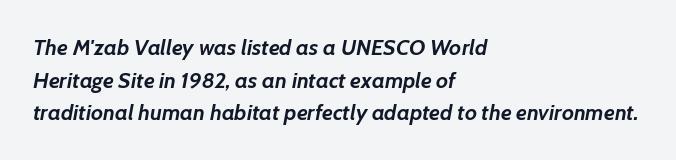
The image shows 22 px bold type, italic (leaning right); set left-aligned, normal line spacing (1.48x), normal letter spacing, not underlined.
